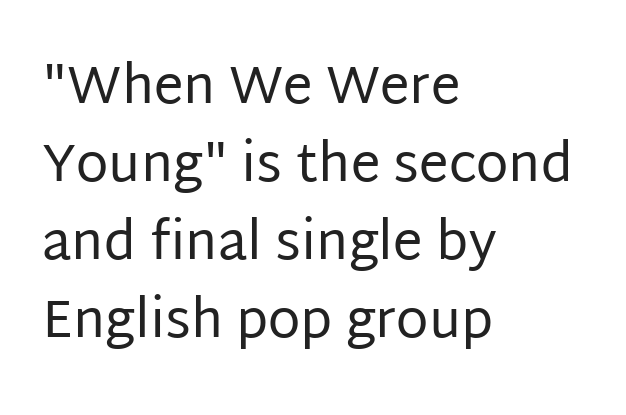
{"serif": "no", "italic": "no", "bold": "no", "weight": "regular", "width": "normal", "stroke_contrast": "low", "x_height": "large", "monospaced": "no", "underline": "no", "align": "left", "line_spacing": "normal", "line_spacing_ratio": 1.47, "letter_spacing": "normal", "letter_spacing_em": 0.0, "glyph_px": 53}
